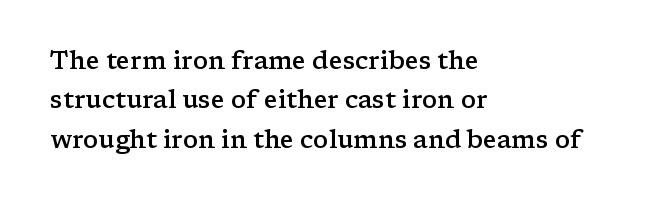
The image shows 25 px text type, upright; set left-aligned, normal line spacing (1.58x), normal letter spacing, not underlined.
